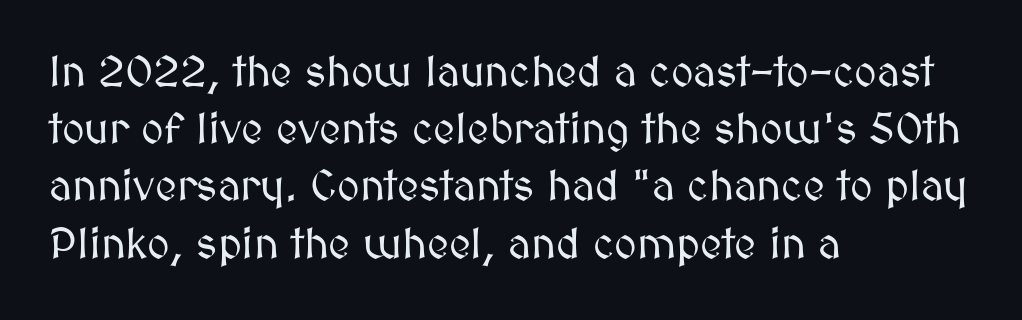
How would I describe the line gaps? Plain and ordinary. You could call the tracking neutral — neither tight nor loose. These lines are rendered in a variable-pitch font. Reading down the block, your eye returns to a fixed left position each line. Style check: upright.
